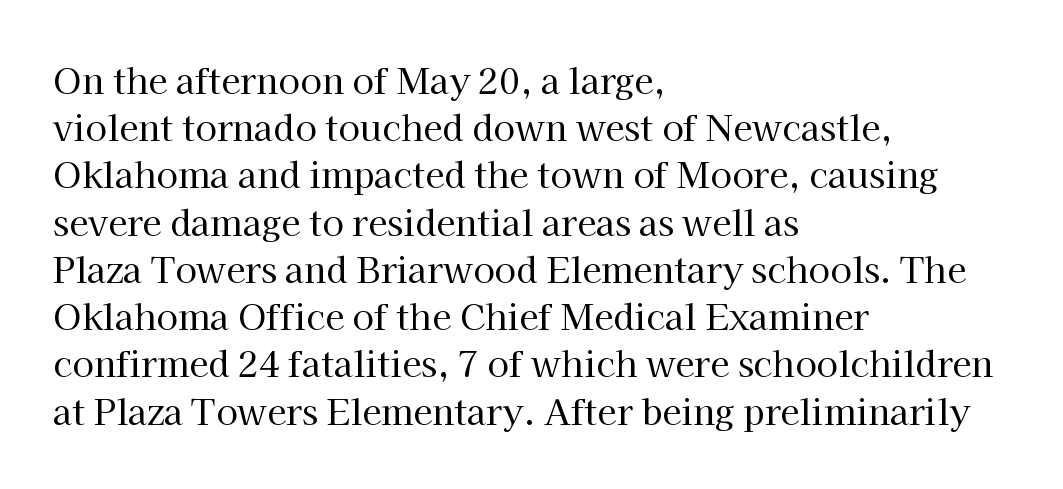
{"serif": "yes", "italic": "no", "bold": "no", "weight": "regular", "width": "normal", "stroke_contrast": "high", "x_height": "medium", "monospaced": "no", "underline": "no", "align": "left", "line_spacing": "normal", "line_spacing_ratio": 1.35, "letter_spacing": "normal", "letter_spacing_em": 0.0, "glyph_px": 35}
